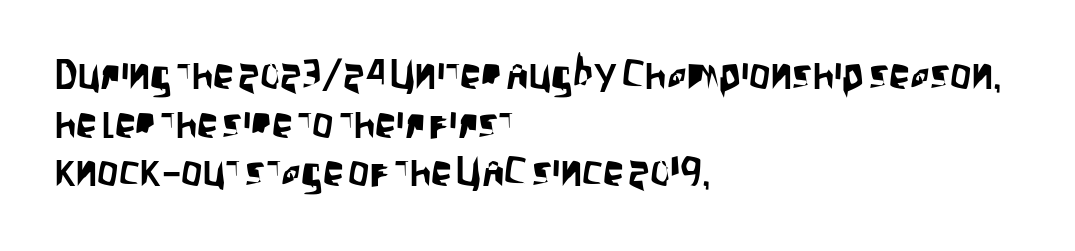
The image shows 42 px condensed sans-serif type, upright; set left-aligned, line spacing 1.16x, normal letter spacing, not underlined; low stroke contrast and a large x-height.
